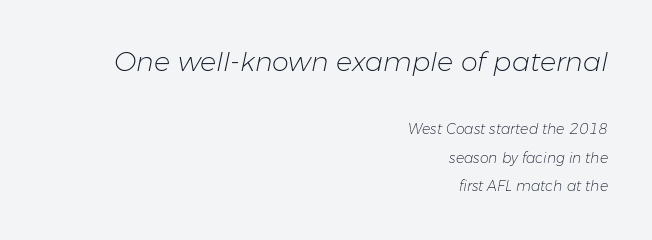
{"italic": "yes", "lean": "right", "slant_degrees": 11, "bold": "no", "underline": "no", "align": "right", "line_spacing": "loose", "line_spacing_ratio": 2.03, "letter_spacing": "normal", "letter_spacing_em": 0.0, "larger_block": "first", "size_ratio": 1.93, "glyph_px": 27}
